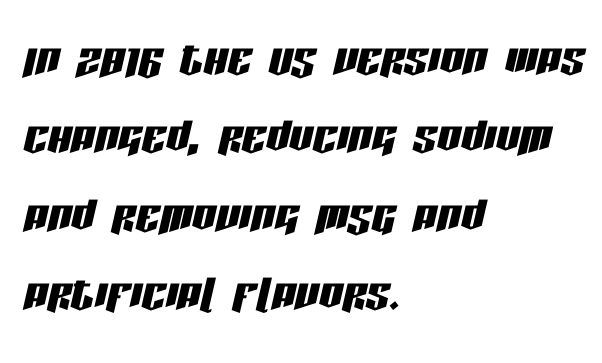
The image shows 59 px condensed type, italic (leaning right); set left-aligned, normal line spacing (1.33x), normal letter spacing, not underlined; low stroke contrast and a large x-height.
